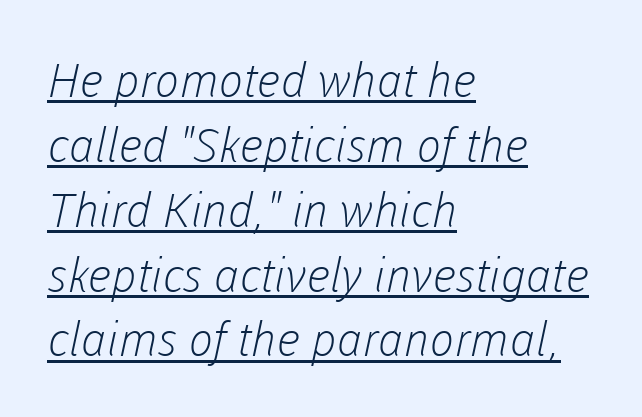
Q: Is the text bold? A: No.
Q: Is the typeface a serif or a sans-serif typeface? A: Sans-serif.
Q: Is the text underlined? A: Yes.
Q: How is the paragraph aligned? A: Left-aligned.
Q: Is the spacing between letters normal or unusually wide? A: Normal.
Q: Is the spacing between lines tight, normal or loose? A: Normal.
Q: Width (condensed, normal, or wide)? A: Normal.
Q: Stroke contrast? A: Low.
Q: x-height? A: Medium.
Q: Monospaced? A: No.
